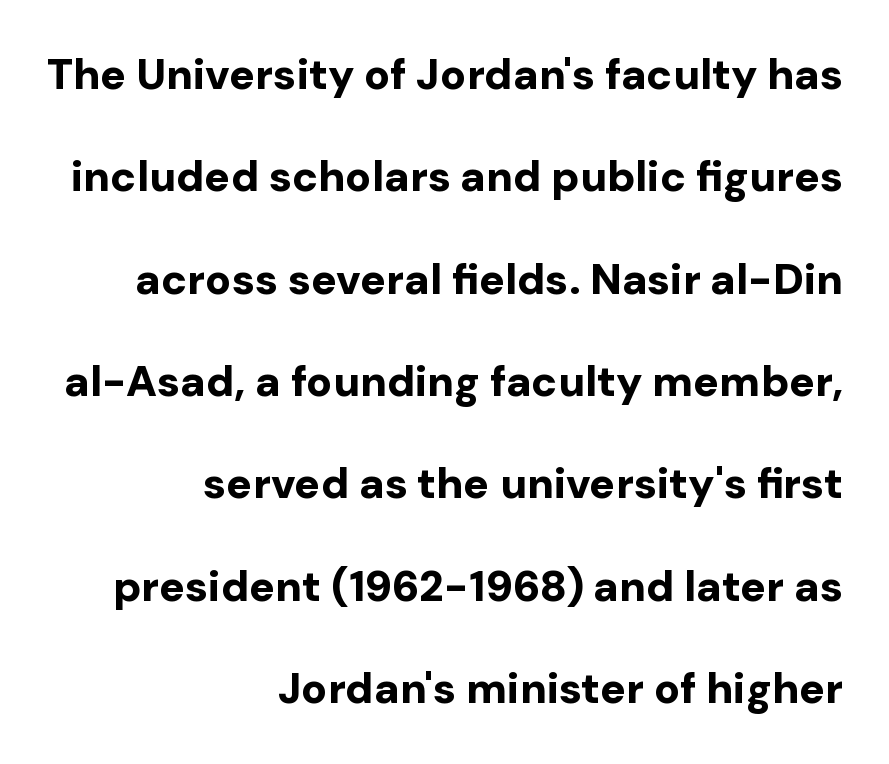
Do the characters align in a grid? No, the font is proportional. One-word summary of the alignment: right. How would I describe the line gaps? Wide and relaxed. The specimen omits any rule beneath the text block's lines. Is the letter spacing exaggerated? No — it looks like the ordinary default.
